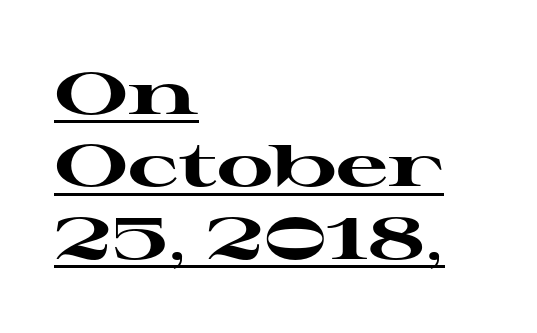
The image shows 58 px heavy, wide serif type, upright; set left-aligned, normal line spacing (1.25x), normal letter spacing, underlined; high stroke contrast and a medium x-height.
